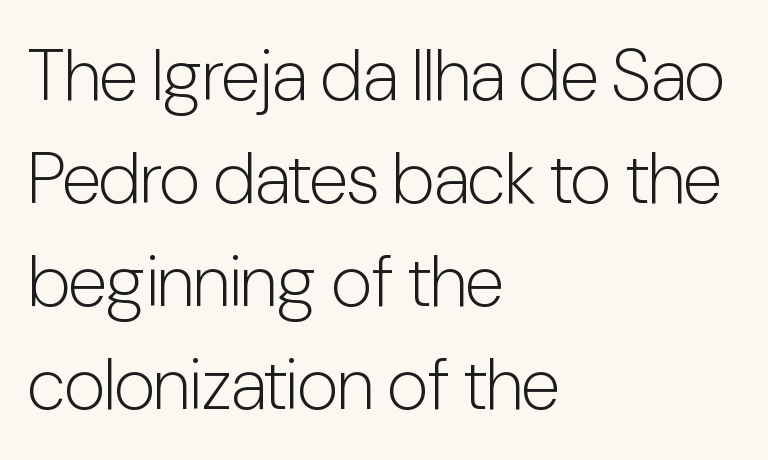
The image shows 72 px light, condensed sans-serif type, upright; set left-aligned, normal line spacing (1.43x), normal letter spacing, not underlined; low stroke contrast and a medium x-height.
